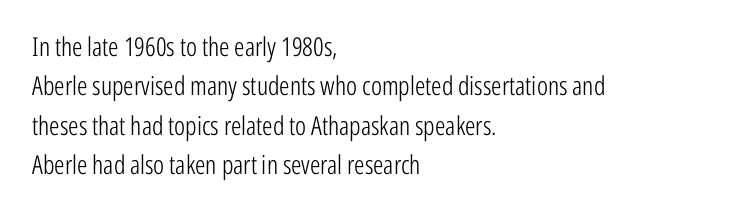
{"italic": "no", "bold": "no", "underline": "no", "align": "left", "line_spacing": "normal", "line_spacing_ratio": 1.51, "letter_spacing": "normal", "letter_spacing_em": 0.0, "glyph_px": 26}
